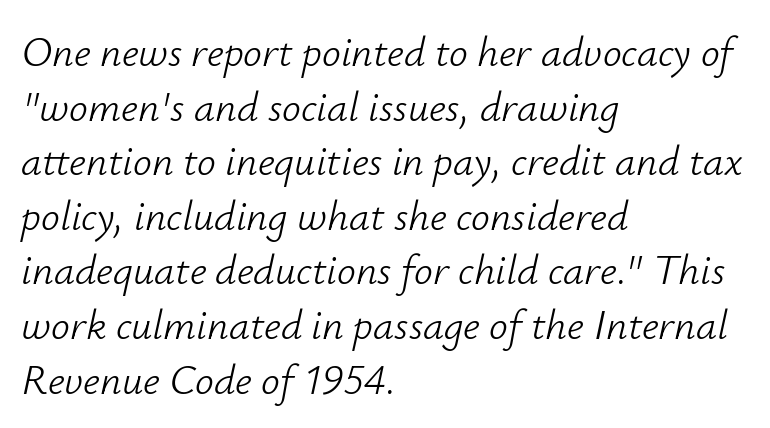
The image shows 42 px light type, italic (leaning right); set left-aligned, normal line spacing (1.3x), normal letter spacing, not underlined; low stroke contrast and a small x-height.
